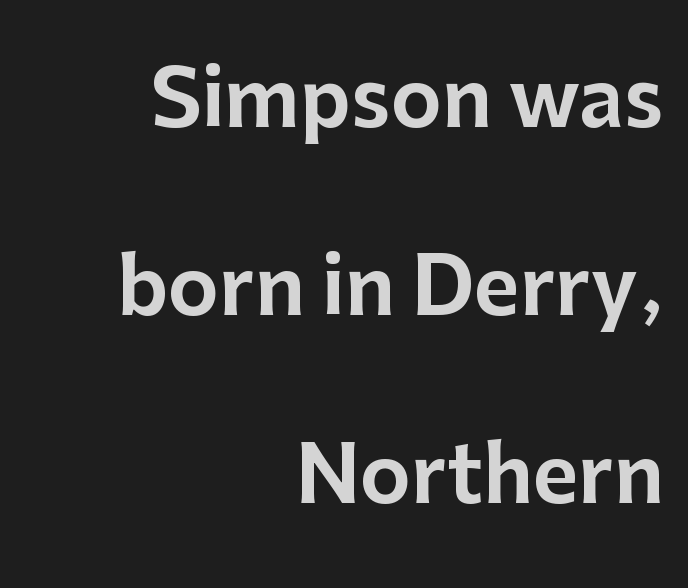
You could not count columns in this text — the font is proportionally spaced. Airy leading. The words here are not underlined. A flush-right, rag-left setting is used for this passage. Regarding serifs, this sample does without them.
